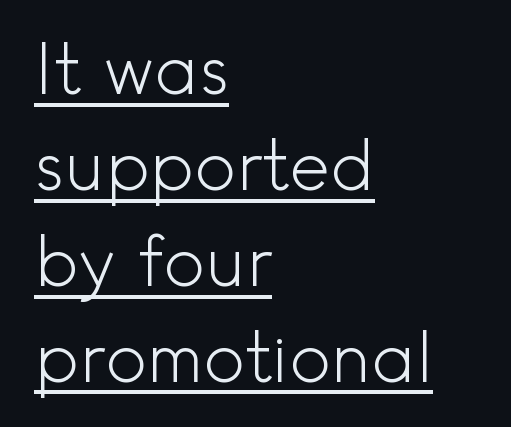
Q: Is the text bold? A: No.
Q: Is the text italic (slanted)? A: No, it is upright.
Q: Is the typeface a serif or a sans-serif typeface? A: Sans-serif.
Q: Is the text underlined? A: Yes.
Q: How is the paragraph aligned? A: Left-aligned.
Q: Is the spacing between letters normal or unusually wide? A: Normal.
Q: Is the spacing between lines tight, normal or loose? A: Normal.
Q: Width (condensed, normal, or wide)? A: Normal.
Q: x-height? A: Small.
Q: Monospaced? A: No.
